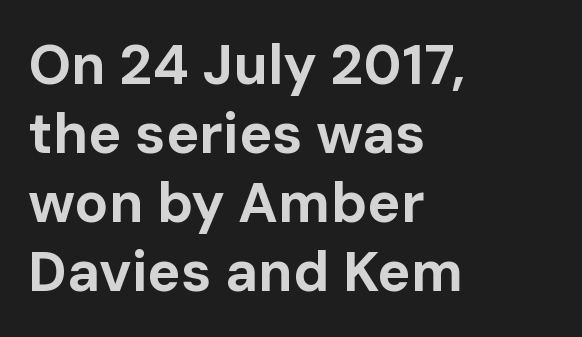
Emphasis by weight is at full strength: bold. Each letter's strokes conclude bluntly, with no projecting serifs. Character widths vary here, with narrow letters taking less room than wide ones. Does extra space separate the letters? No, they use regular spacing. Ascenders rise straight up at ninety degrees. Where is the straight margin? On the left.
